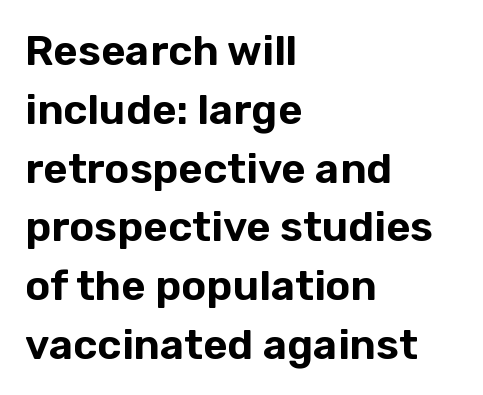
Notice how the passage keeps a crisp vertical edge on the left only. Inter-character spacing is left at the font's built-in metrics. Every character sits straight up, as roman type does. The specimen omits any rule beneath the text block's lines. Each letter keeps its own natural width here, so spacing adapts to shape. What's the leading like? Ordinary, nothing unusual.
